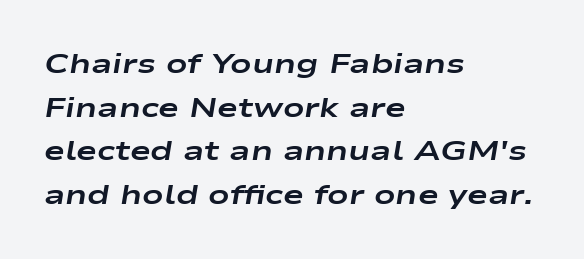
Q: Is the text bold? A: Yes.
Q: Is the text italic (slanted)? A: Yes, it leans right by about 9 degrees.
Q: Is the text underlined? A: No.
Q: How is the paragraph aligned? A: Left-aligned.
Q: Is the spacing between letters normal or unusually wide? A: Normal.
Q: Is the spacing between lines tight, normal or loose? A: Normal.
Q: Width (condensed, normal, or wide)? A: Wide.
Q: Stroke contrast? A: Low.
Q: x-height? A: Medium.
Q: Monospaced? A: No.
